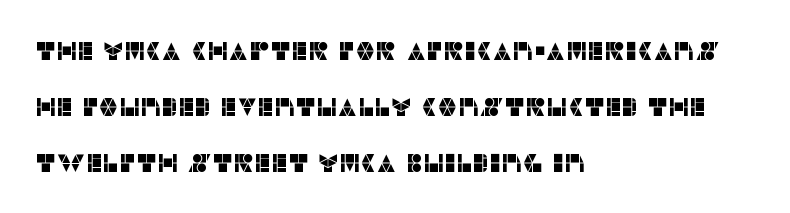
{"italic": "no", "underline": "no", "align": "left", "line_spacing": "loose", "line_spacing_ratio": 2.25, "letter_spacing": "normal", "letter_spacing_em": 0.0, "glyph_px": 25}
